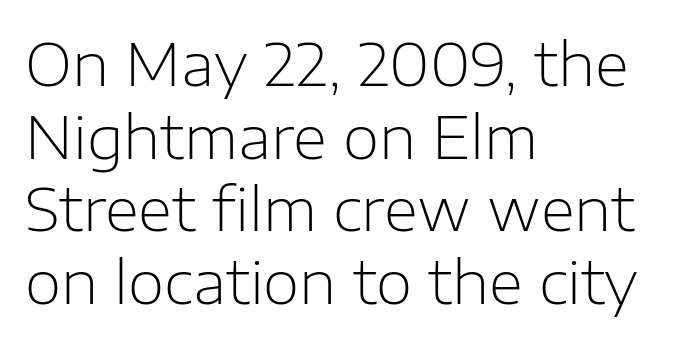
Q: Is the text bold? A: No.
Q: Is the text italic (slanted)? A: No, it is upright.
Q: Is the typeface a serif or a sans-serif typeface? A: Sans-serif.
Q: Is the text underlined? A: No.
Q: How is the paragraph aligned? A: Left-aligned.
Q: Is the spacing between letters normal or unusually wide? A: Normal.
Q: Width (condensed, normal, or wide)? A: Normal.
Q: Stroke contrast? A: Low.
Q: x-height? A: Medium.
Q: Monospaced? A: No.
